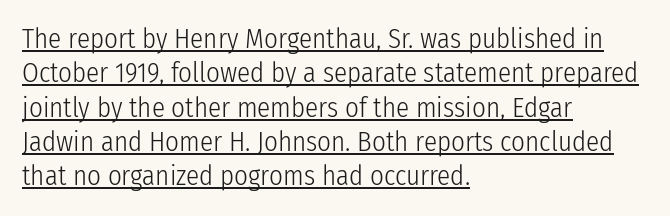
Q: Is the text bold? A: No.
Q: Is the text italic (slanted)? A: No, it is upright.
Q: Is the text underlined? A: Yes.
Q: How is the paragraph aligned? A: Left-aligned.
Q: Is the spacing between letters normal or unusually wide? A: Normal.
Q: Is the spacing between lines tight, normal or loose? A: Normal.
